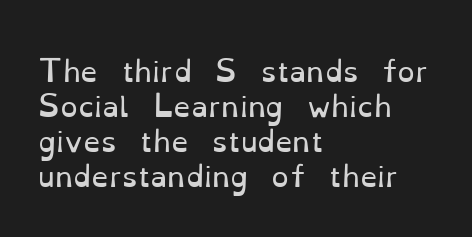
The image shows 28 px regular-weight serif type, upright; set left-aligned, normal line spacing (1.25x), normal letter spacing, not underlined; low stroke contrast and a small x-height.
